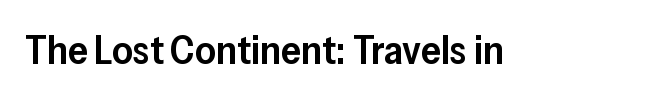
The rendering uses natural spacing where letterforms have individual widths. The area under the type is left untouched. Does the type have serifs? No, each stem ends abruptly. The specimen reads as upright at a glance. A somewhat darkened texture: the type is semibold rather than bold. You could call the tracking neutral — neither tight nor loose.
